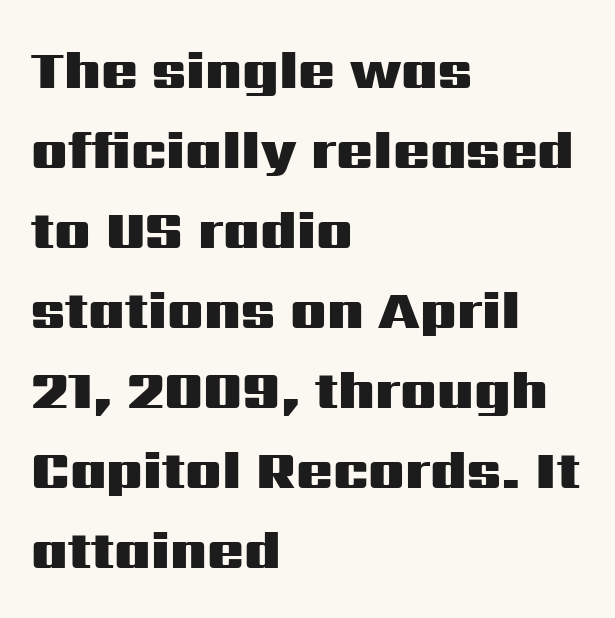
{"serif": "no", "italic": "no", "bold": "yes", "weight": "heavy", "width": "wide", "stroke_contrast": "medium", "x_height": "medium", "monospaced": "no", "underline": "no", "align": "left", "line_spacing": "normal", "line_spacing_ratio": 1.48, "letter_spacing": "normal", "letter_spacing_em": 0.0, "glyph_px": 54}
